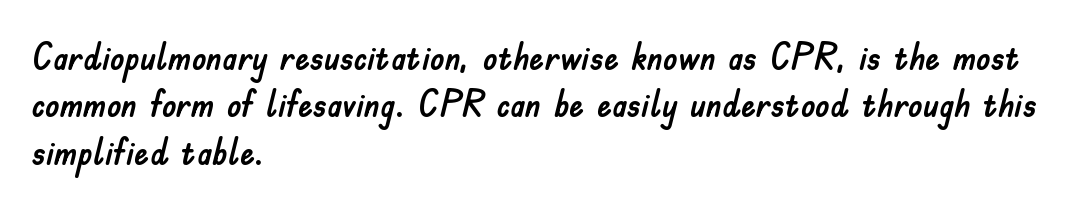
The image shows 37 px sans-serif type; set left-aligned, normal line spacing (1.28x), normal letter spacing, not underlined; low stroke contrast and a small x-height.
